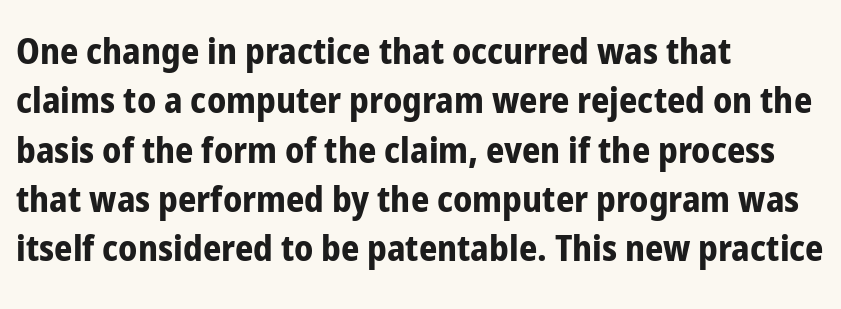
The passage shown is typeset with a sans-serif family. In terms of weight, the rendering is a true, heavy bold. Successive baselines arrive at the customary interval. Every row of glyphs begins at an identical x-position on the left. You could not count columns in this text — the font is proportionally spaced.
